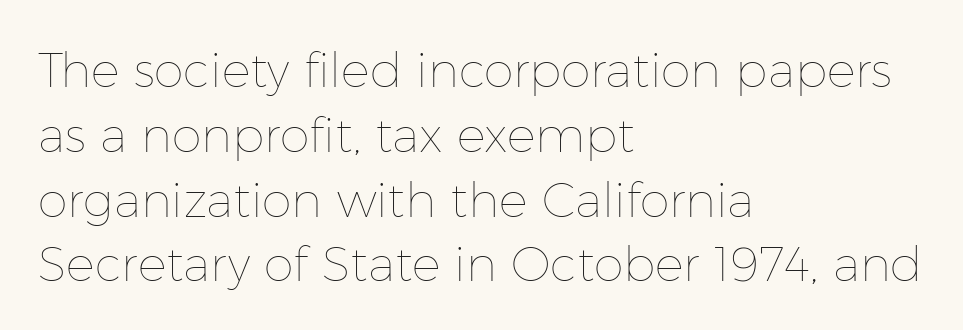
Q: Is the text bold? A: No.
Q: Is the text italic (slanted)? A: No, it is upright.
Q: Is the text underlined? A: No.
Q: How is the paragraph aligned? A: Left-aligned.
Q: Is the spacing between letters normal or unusually wide? A: Normal.
Q: Is the spacing between lines tight, normal or loose? A: Normal.
Q: Width (condensed, normal, or wide)? A: Normal.
Q: Stroke contrast? A: Low.
Q: x-height? A: Medium.
Q: Monospaced? A: No.
